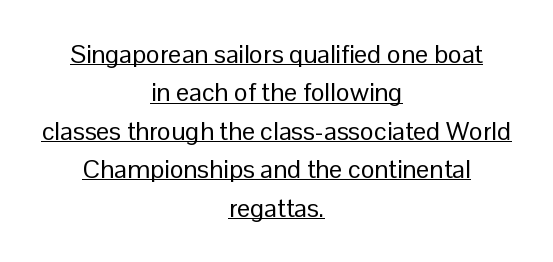
The image shows 26 px text type, upright; set centered, normal line spacing (1.48x), normal letter spacing, underlined.
